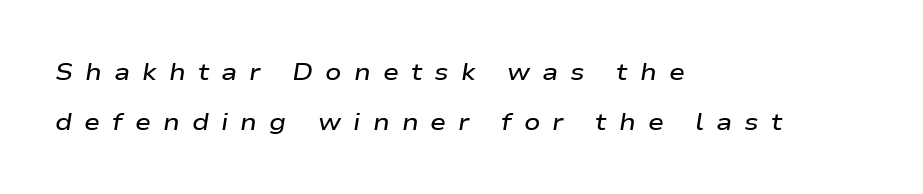
Q: Is the text bold? A: Semi-bold.
Q: Is the text italic (slanted)? A: Yes, it leans right by about 9 degrees.
Q: Is the text underlined? A: No.
Q: How is the paragraph aligned? A: Left-aligned.
Q: Is the spacing between letters normal or unusually wide? A: Unusually wide.
Q: Is the spacing between lines tight, normal or loose? A: Loose.
